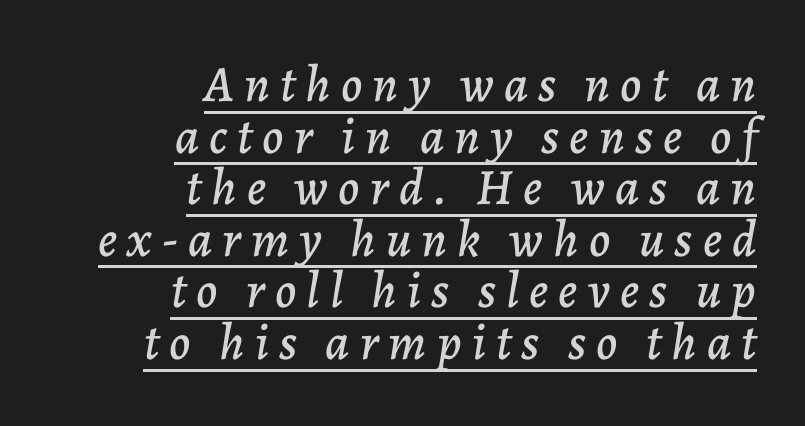
The image shows 51 px text type, italic (leaning right); set right-aligned, tight line spacing (1.01x), unusually wide letter spacing (+0.2 em), underlined; low stroke contrast and a medium x-height.
